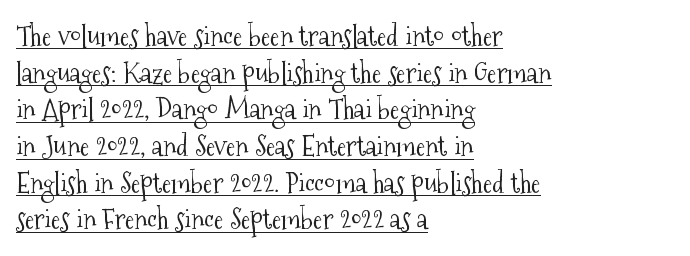
{"serif": "yes", "italic": "no", "bold": "no", "weight": "light", "width": "condensed", "stroke_contrast": "medium", "x_height": "medium", "monospaced": "no", "underline": "yes", "align": "left", "line_spacing": "normal", "line_spacing_ratio": 1.31, "letter_spacing": "normal", "letter_spacing_em": 0.0, "glyph_px": 28}
